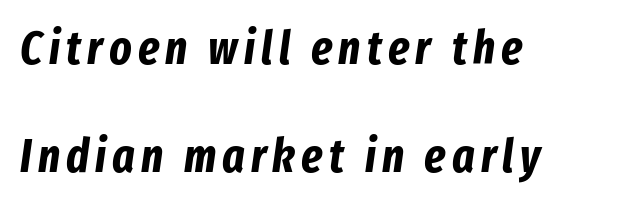
Q: Is the text bold? A: Yes.
Q: Is the text italic (slanted)? A: Yes, it leans right by about 8 degrees.
Q: Is the text underlined? A: No.
Q: How is the paragraph aligned? A: Left-aligned.
Q: Is the spacing between lines tight, normal or loose? A: Loose.
Q: Width (condensed, normal, or wide)? A: Condensed.
Q: Stroke contrast? A: Low.
Q: x-height? A: Medium.
Q: Monospaced? A: No.
